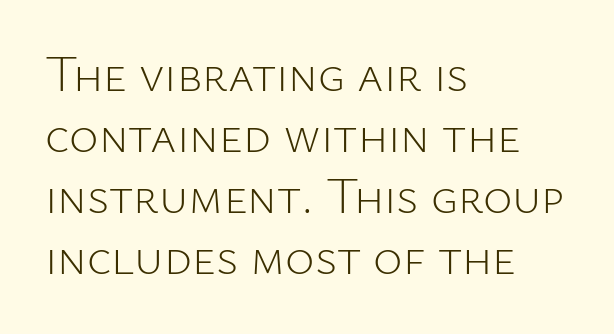
Every row of glyphs begins at an identical x-position on the left. Note the varied advance widths — an 'i' is clearly narrower than an 'm'. It's the straight-up-and-down kind of type. The area under the type is left untouched. These lines are composed in type without serifs.
